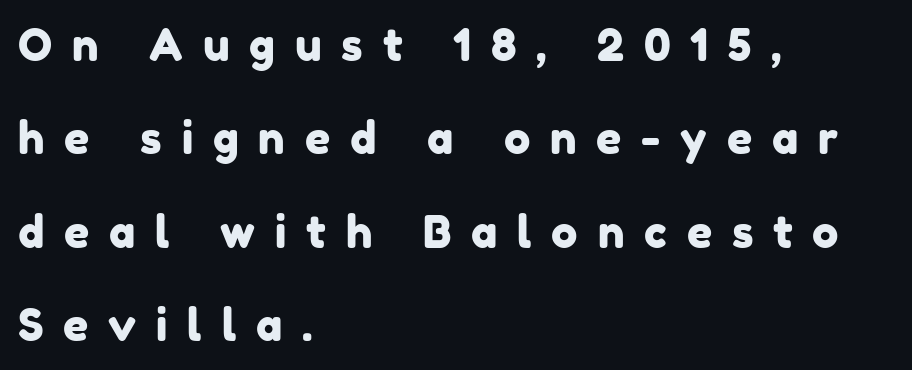
{"serif": "no", "width": "normal", "stroke_contrast": "low", "x_height": "medium", "monospaced": "no", "underline": "no", "align": "left", "line_spacing": "loose", "line_spacing_ratio": 2.12, "letter_spacing": "wide", "letter_spacing_em": 0.45, "glyph_px": 44}
